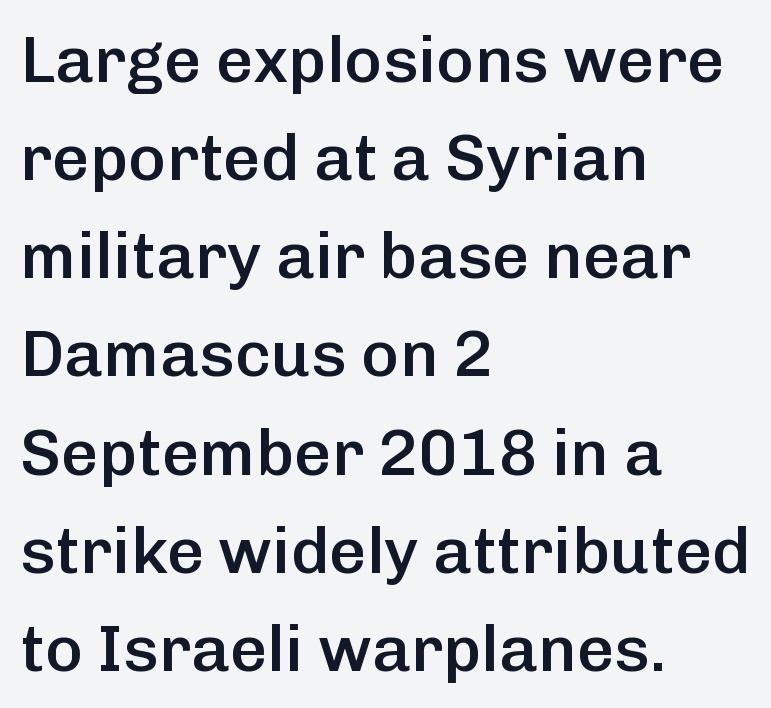
The image shows 65 px semibold sans-serif type, upright; set left-aligned, normal line spacing (1.51x), normal letter spacing, not underlined; low stroke contrast and a medium x-height.
